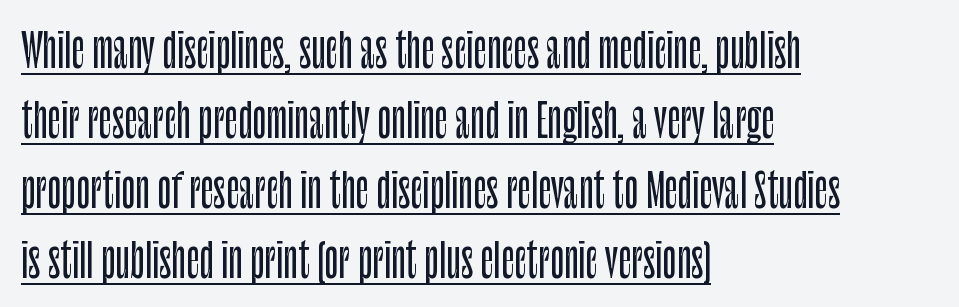
Q: Is the text italic (slanted)? A: No, it is upright.
Q: Is the typeface a serif or a sans-serif typeface? A: Sans-serif.
Q: Is the text underlined? A: Yes.
Q: How is the paragraph aligned? A: Left-aligned.
Q: Is the spacing between letters normal or unusually wide? A: Normal.
Q: Is the spacing between lines tight, normal or loose? A: Normal.
Q: Width (condensed, normal, or wide)? A: Condensed.
Q: Stroke contrast? A: Low.
Q: x-height? A: Large.
Q: Monospaced? A: No.
